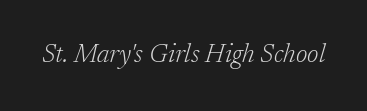
This rendering features lettering with no underline. In terms of letterspacing, this is plain default setting. It's the slanting kind of type. The strokes are not fattened; the text isn't bold.
